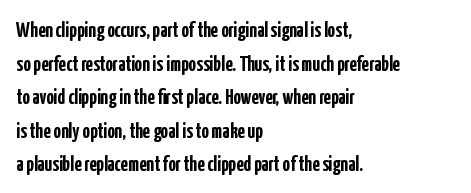
Q: Is the text bold? A: Yes.
Q: Is the text italic (slanted)? A: No, it is upright.
Q: Is the text underlined? A: No.
Q: How is the paragraph aligned? A: Left-aligned.
Q: Is the spacing between letters normal or unusually wide? A: Normal.
Q: Is the spacing between lines tight, normal or loose? A: Normal.
